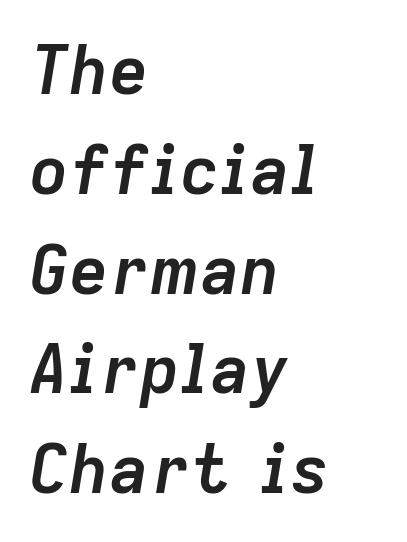
The image shows 67 px semibold type, italic (leaning right); set left-aligned, normal line spacing (1.49x), normal letter spacing, not underlined; low stroke contrast and a medium x-height.
